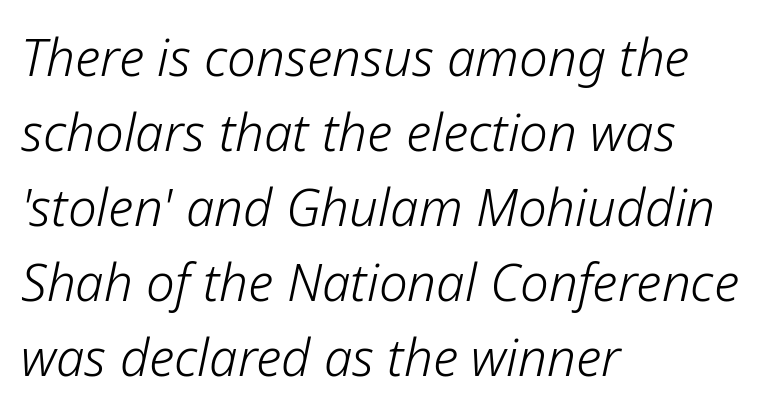
Q: Is the text bold? A: No.
Q: Is the text italic (slanted)? A: Yes, it leans right by about 12 degrees.
Q: Is the text underlined? A: No.
Q: How is the paragraph aligned? A: Left-aligned.
Q: Is the spacing between letters normal or unusually wide? A: Normal.
Q: Is the spacing between lines tight, normal or loose? A: Normal.
Q: Width (condensed, normal, or wide)? A: Normal.
Q: Stroke contrast? A: Low.
Q: x-height? A: Medium.
Q: Monospaced? A: No.
